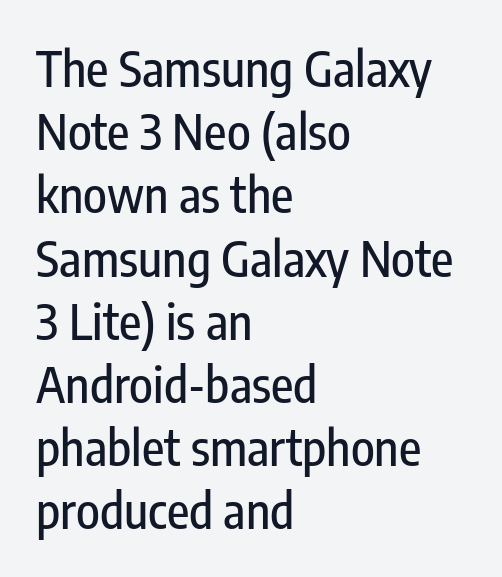
What's the leading like? Ordinary, nothing unusual. Is the letter spacing exaggerated? No — it looks like the ordinary default. Is this a sans? Yes — the strokes have no serifs. This sample is left-justified, so line endings fall wherever the words run out. If you drew a line through each stem, it would be perfectly vertical.
